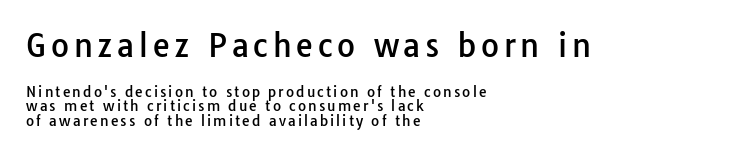
The image shows 31 px sans-serif type, upright; set left-aligned, tight line spacing (1.03x), not underlined; the first (top) block is 2.21x larger; low stroke contrast and a medium x-height.
